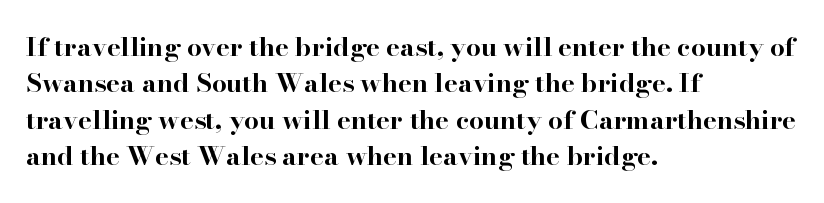
Characters remain perfectly vertical along every line. The passage is arranged the way most books set body copy — flush left. These lines sit exactly where default settings would place them. Nobody touched the tracking dial on this one. Descender tails drop into unmarked territory. Is the type bold? Yes — the strokes are clearly thick and heavy.
